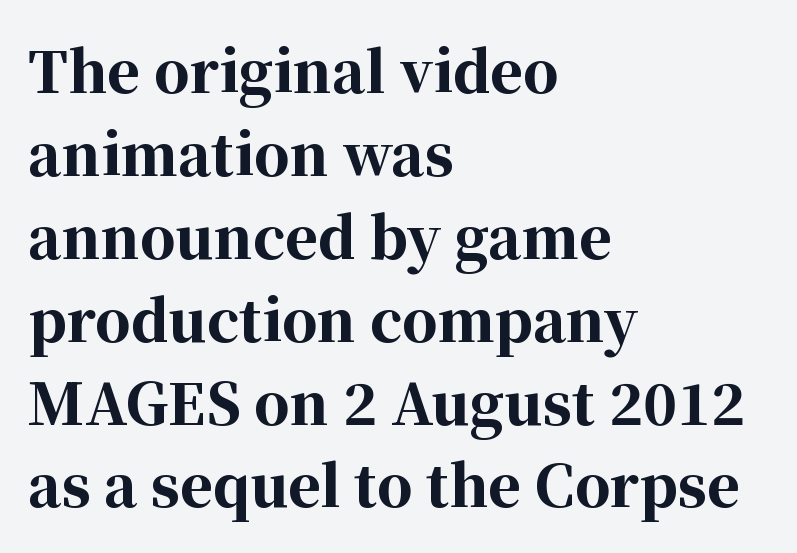
Q: Is the text bold? A: Yes.
Q: Is the text italic (slanted)? A: No, it is upright.
Q: Is the typeface a serif or a sans-serif typeface? A: Serif.
Q: Is the text underlined? A: No.
Q: How is the paragraph aligned? A: Left-aligned.
Q: Is the spacing between letters normal or unusually wide? A: Normal.
Q: Is the spacing between lines tight, normal or loose? A: Normal.
Q: Width (condensed, normal, or wide)? A: Normal.
Q: Stroke contrast? A: High.
Q: x-height? A: Medium.
Q: Monospaced? A: No.
